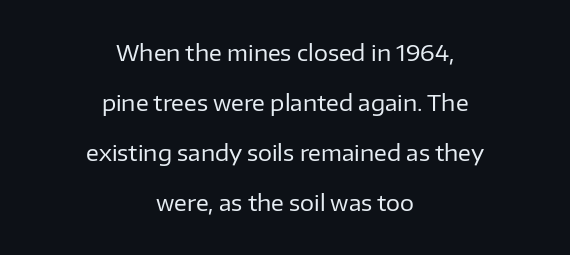
Underline: absent. In terms of posture, this sample is upright. This sample trades compactness for vertical openness between lines. The font is comparable to plain body text, perhaps lighter. Short and long lines alike share a common midpoint.
